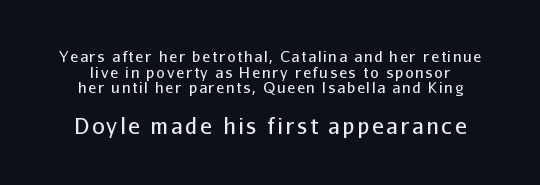
{"italic": "no", "bold": "no", "underline": "no", "line_spacing": "tight", "line_spacing_ratio": 1.05, "larger_block": "second", "size_ratio": 1.47, "glyph_px": 22}
